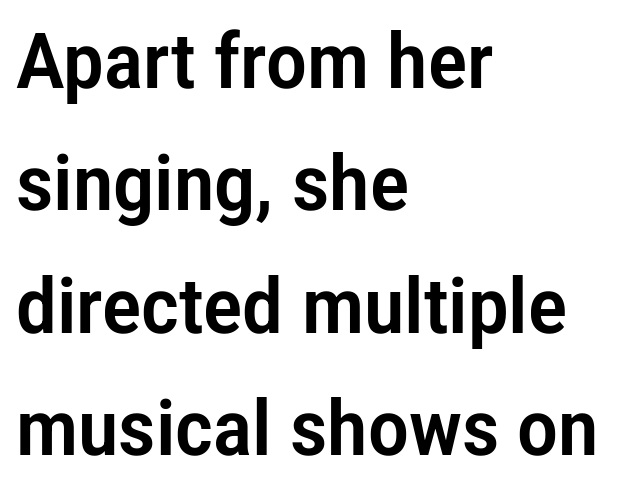
Q: Is the text italic (slanted)? A: No, it is upright.
Q: Is the typeface a serif or a sans-serif typeface? A: Sans-serif.
Q: Is the text underlined? A: No.
Q: How is the paragraph aligned? A: Left-aligned.
Q: Is the spacing between letters normal or unusually wide? A: Normal.
Q: Is the spacing between lines tight, normal or loose? A: Normal.
Q: Width (condensed, normal, or wide)? A: Condensed.
Q: Stroke contrast? A: Low.
Q: x-height? A: Medium.
Q: Monospaced? A: No.
